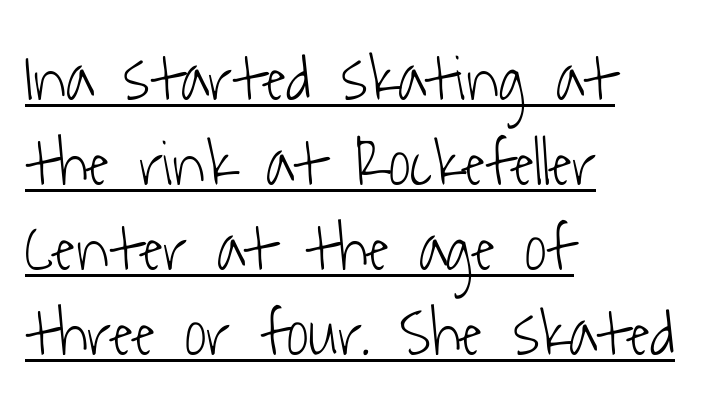
These lines are composed in type without serifs. Short and long lines alike share a common starting point at left. Stroke mass is kept to a normal reading level or below. The string is rendered with underlining switched on. Think of a printed novel: that variable character pitch is what you see here.
